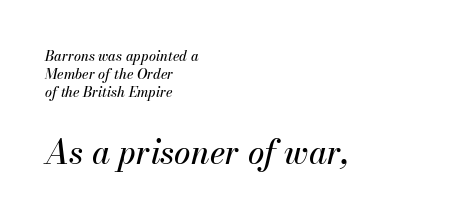
{"italic": "yes", "lean": "right", "slant_degrees": 13, "width": "normal", "stroke_contrast": "medium", "x_height": "small", "monospaced": "no", "underline": "no", "align": "left", "line_spacing": "normal", "line_spacing_ratio": 1.3, "letter_spacing": "normal", "letter_spacing_em": 0.0, "larger_block": "second", "size_ratio": 2.36, "glyph_px": 33}
